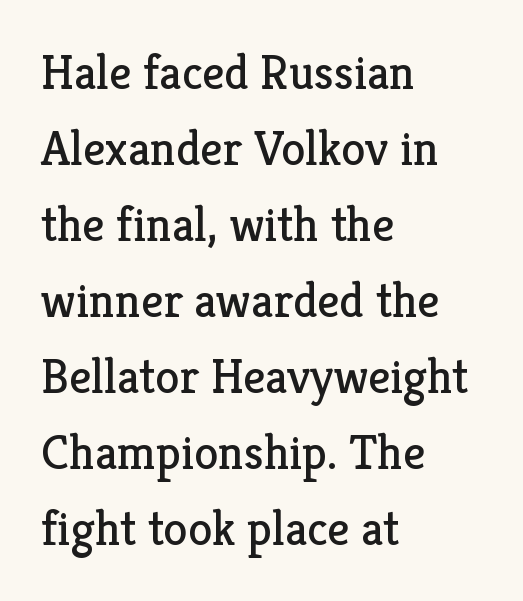
Q: Is the text bold? A: No.
Q: Is the text italic (slanted)? A: No, it is upright.
Q: Is the typeface a serif or a sans-serif typeface? A: Serif.
Q: Is the text underlined? A: No.
Q: How is the paragraph aligned? A: Left-aligned.
Q: Is the spacing between letters normal or unusually wide? A: Normal.
Q: Is the spacing between lines tight, normal or loose? A: Normal.
Q: Width (condensed, normal, or wide)? A: Normal.
Q: Stroke contrast? A: Low.
Q: x-height? A: Medium.
Q: Monospaced? A: No.
